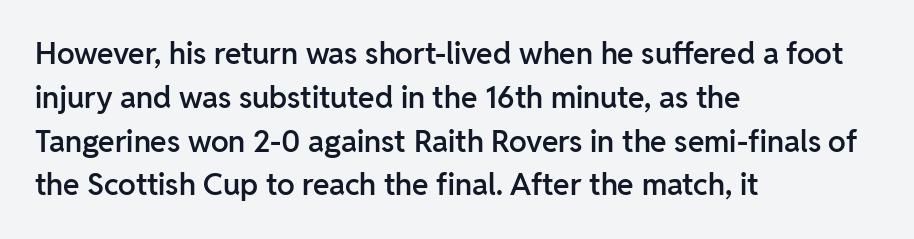
These words are printed semibold, heavier than regular yet not bold. Font category for this specimen: sans-serif. You could call the tracking neutral — neither tight nor loose. Rendered with straight, roman letterforms. Layout note: lines flush left.
